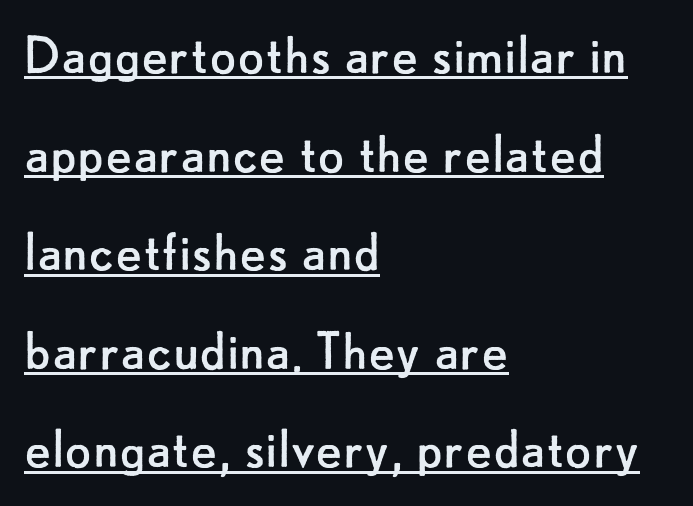
Q: Is the text bold? A: No.
Q: Is the text italic (slanted)? A: No, it is upright.
Q: Is the typeface a serif or a sans-serif typeface? A: Sans-serif.
Q: Is the text underlined? A: Yes.
Q: How is the paragraph aligned? A: Left-aligned.
Q: Is the spacing between letters normal or unusually wide? A: Normal.
Q: Is the spacing between lines tight, normal or loose? A: Normal.
Q: Width (condensed, normal, or wide)? A: Normal.
Q: Stroke contrast? A: Low.
Q: x-height? A: Small.
Q: Monospaced? A: No.
